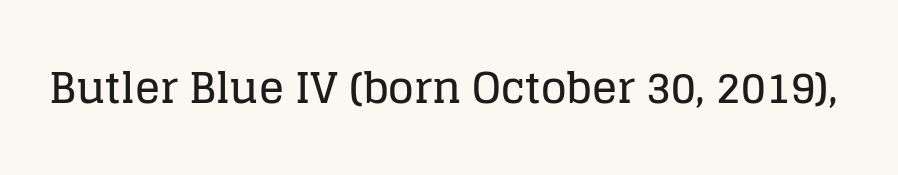
Q: Is the text italic (slanted)? A: No, it is upright.
Q: Is the typeface a serif or a sans-serif typeface? A: Serif.
Q: Is the text underlined? A: No.
Q: Is the spacing between letters normal or unusually wide? A: Normal.
Q: Width (condensed, normal, or wide)? A: Normal.
Q: Stroke contrast? A: Low.
Q: x-height? A: Large.
Q: Monospaced? A: No.
